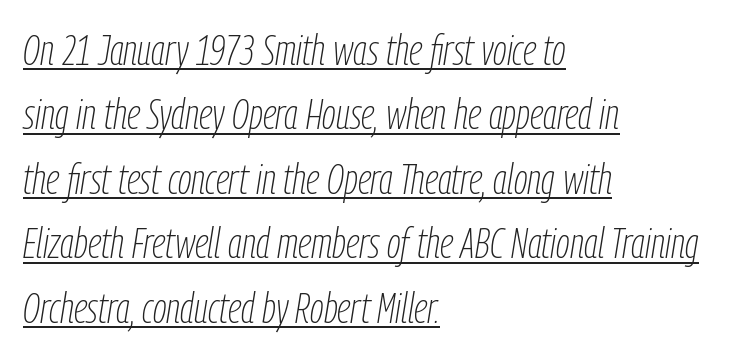
{"italic": "yes", "lean": "right", "slant_degrees": 9, "bold": "no", "weight": "thin", "width": "condensed", "stroke_contrast": "low", "x_height": "medium", "monospaced": "no", "underline": "yes", "align": "left", "line_spacing": "normal", "line_spacing_ratio": 1.5, "letter_spacing": "normal", "letter_spacing_em": 0.0, "glyph_px": 43}
